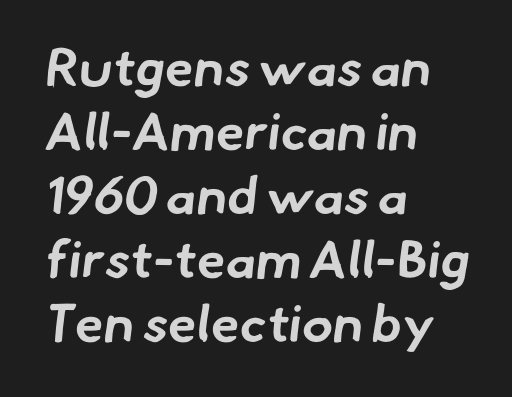
Q: Is the text bold? A: Yes.
Q: Is the typeface a serif or a sans-serif typeface? A: Sans-serif.
Q: Is the text underlined? A: No.
Q: How is the paragraph aligned? A: Left-aligned.
Q: Is the spacing between letters normal or unusually wide? A: Normal.
Q: Width (condensed, normal, or wide)? A: Normal.
Q: Stroke contrast? A: Low.
Q: x-height? A: Small.
Q: Monospaced? A: No.
